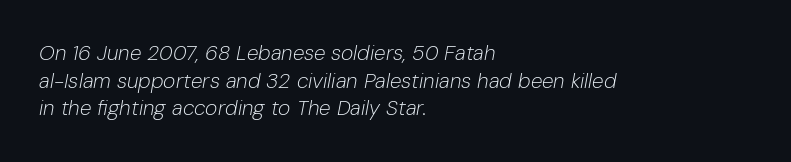
The image shows 21 px text type, italic (leaning right); set left-aligned, normal line spacing (1.31x), normal letter spacing, not underlined.
